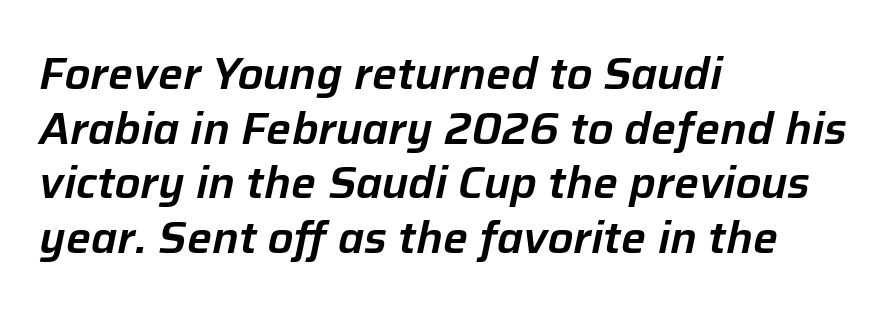
Q: Is the text italic (slanted)? A: Yes, it leans right by about 12 degrees.
Q: Is the text underlined? A: No.
Q: How is the paragraph aligned? A: Left-aligned.
Q: Is the spacing between letters normal or unusually wide? A: Normal.
Q: Width (condensed, normal, or wide)? A: Normal.
Q: Stroke contrast? A: Low.
Q: x-height? A: Medium.
Q: Monospaced? A: No.
